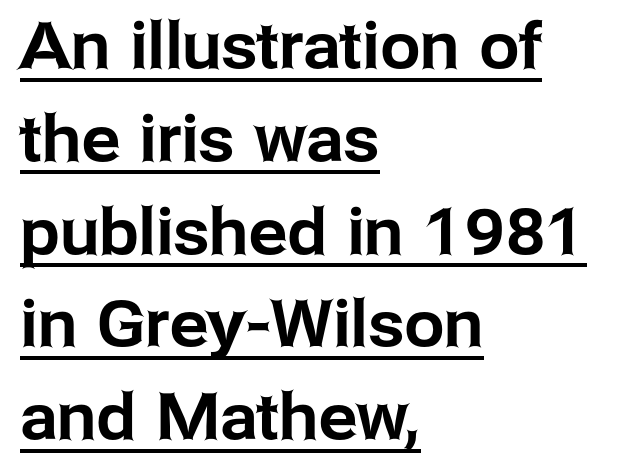
The image shows 64 px sans-serif type, upright; set left-aligned, normal line spacing (1.45x), normal letter spacing, underlined; low stroke contrast and a medium x-height.
